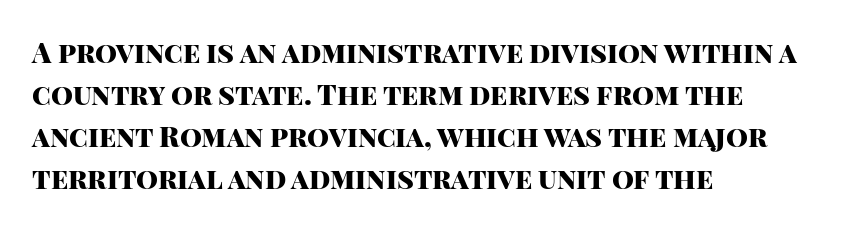
Casual observation: everything's shoved over to the left. Serif or sans? Sans — the stroke terminals are bare. Spacing verdict: proportional, widths tailored to each character. You could call the tracking neutral — neither tight nor loose.
